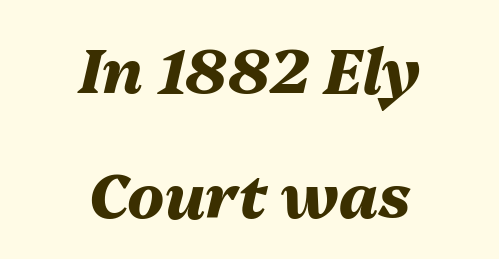
{"italic": "yes", "lean": "right", "slant_degrees": 13, "bold": "yes", "weight": "heavy", "width": "normal", "stroke_contrast": "medium", "x_height": "medium", "monospaced": "no", "underline": "no", "align": "center", "line_spacing": "loose", "line_spacing_ratio": 2.05, "letter_spacing": "normal", "letter_spacing_em": 0.0, "glyph_px": 61}
